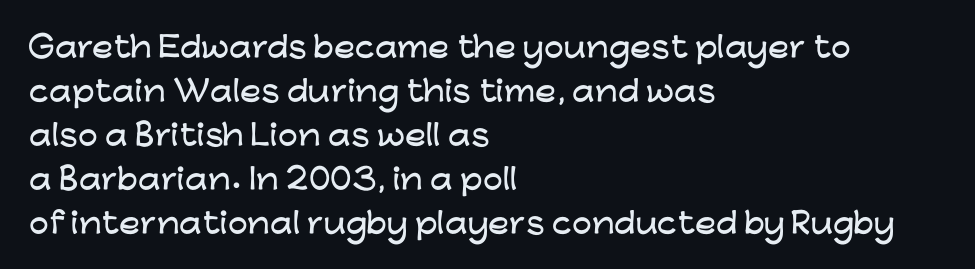
The image shows 28 px wide sans-serif type, upright; set left-aligned, normal line spacing (1.57x), normal letter spacing, not underlined; low stroke contrast and a medium x-height.
